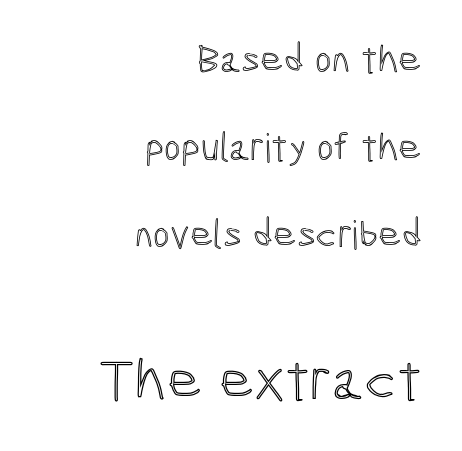
This sample uses an upright cut, with every glyph sitting square on the baseline. Note the varied advance widths — an 'i' is clearly narrower than an 'm'. Which margin do the lines hug? The right one — the left edge is uneven. This sample trades compactness for vertical openness between lines. A bare baseline throughout the passage.
